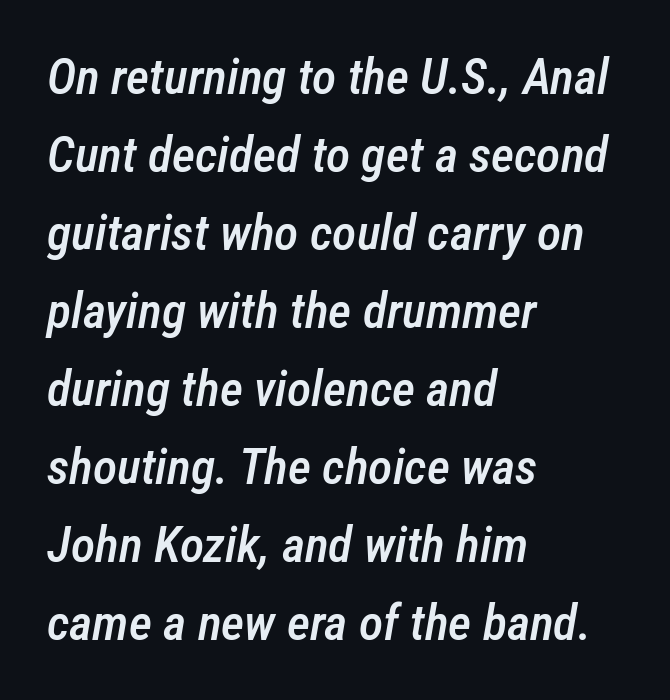
The image shows 50 px semibold, condensed type, italic (leaning right); set left-aligned, normal line spacing (1.56x), normal letter spacing, not underlined; low stroke contrast and a medium x-height.
